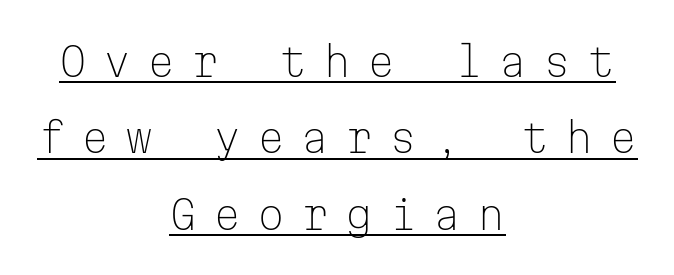
{"serif": "no", "italic": "no", "bold": "no", "weight": "light", "width": "normal", "stroke_contrast": "low", "x_height": "medium", "monospaced": "yes", "underline": "yes", "align": "center", "line_spacing": "loose", "line_spacing_ratio": 1.91, "letter_spacing": "wide", "letter_spacing_em": 0.4, "glyph_px": 40}
